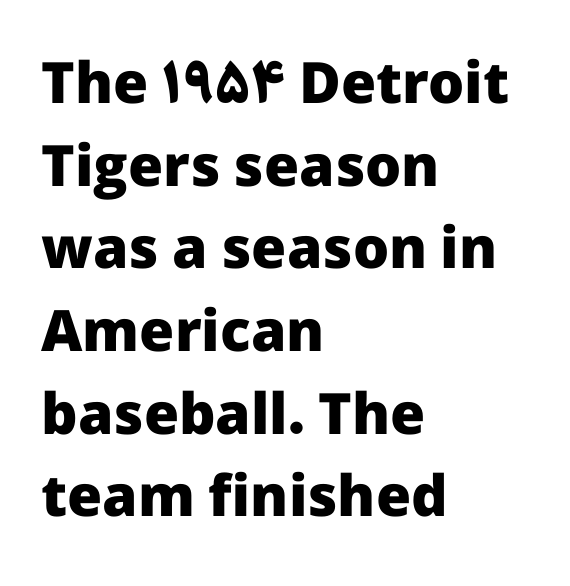
Q: Is the text bold? A: Yes.
Q: Is the text italic (slanted)? A: No, it is upright.
Q: Is the typeface a serif or a sans-serif typeface? A: Sans-serif.
Q: Is the text underlined? A: No.
Q: How is the paragraph aligned? A: Left-aligned.
Q: Is the spacing between letters normal or unusually wide? A: Normal.
Q: Is the spacing between lines tight, normal or loose? A: Normal.
Q: Width (condensed, normal, or wide)? A: Normal.
Q: Stroke contrast? A: Low.
Q: x-height? A: Medium.
Q: Monospaced? A: No.
